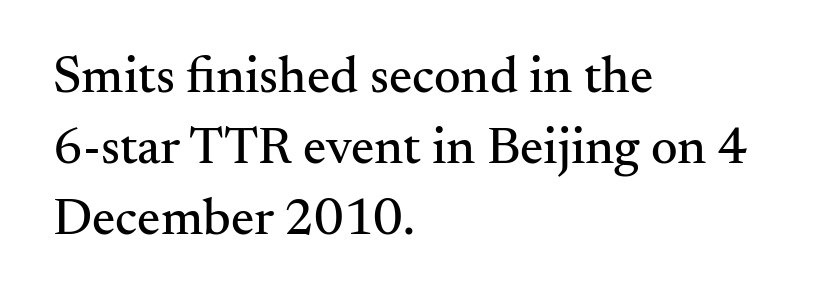
Q: Is the text italic (slanted)? A: No, it is upright.
Q: Is the typeface a serif or a sans-serif typeface? A: Serif.
Q: Is the text underlined? A: No.
Q: How is the paragraph aligned? A: Left-aligned.
Q: Is the spacing between letters normal or unusually wide? A: Normal.
Q: Is the spacing between lines tight, normal or loose? A: Normal.
Q: Width (condensed, normal, or wide)? A: Normal.
Q: Stroke contrast? A: Medium.
Q: x-height? A: Small.
Q: Monospaced? A: No.
